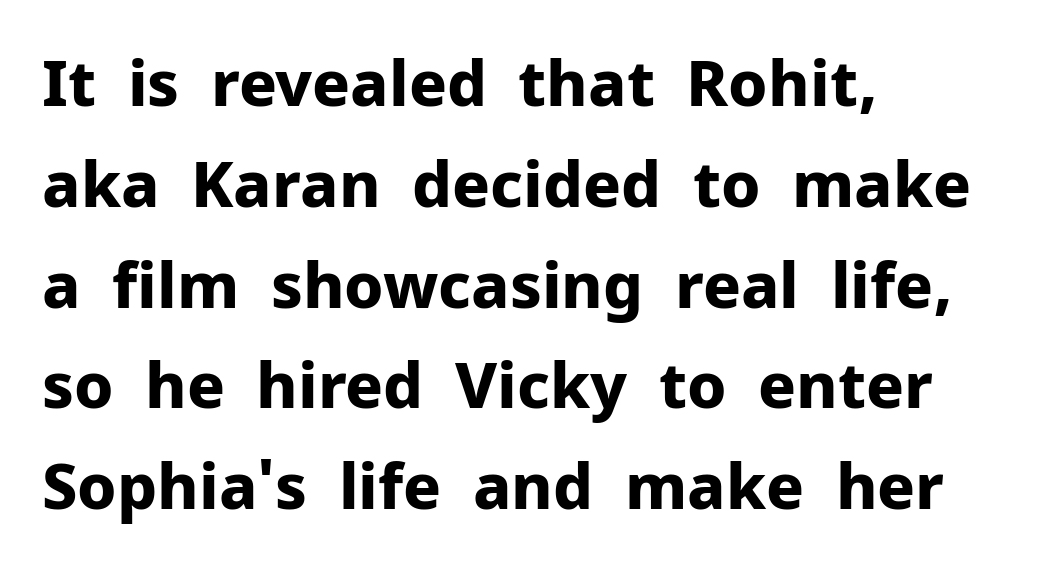
Letterform terminals end flat and unadorned throughout the passage. Type without underlining. Look at the stroke-to-counter ratio: heavy, a bold. Note the varied advance widths — an 'i' is clearly narrower than an 'm'. The paragraph shown leans on its left margin.
